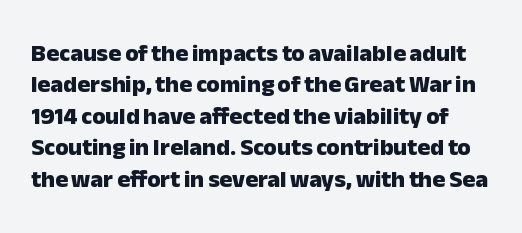
No italicization has been applied; the sample stays upright. A normal amount of white space separates one row of letters from the next. Rule under the text: the space is simply empty. Students, note that the glyphs here touch the page at normal intervals. Is the type bold? Yes — the strokes are clearly thick and heavy.
